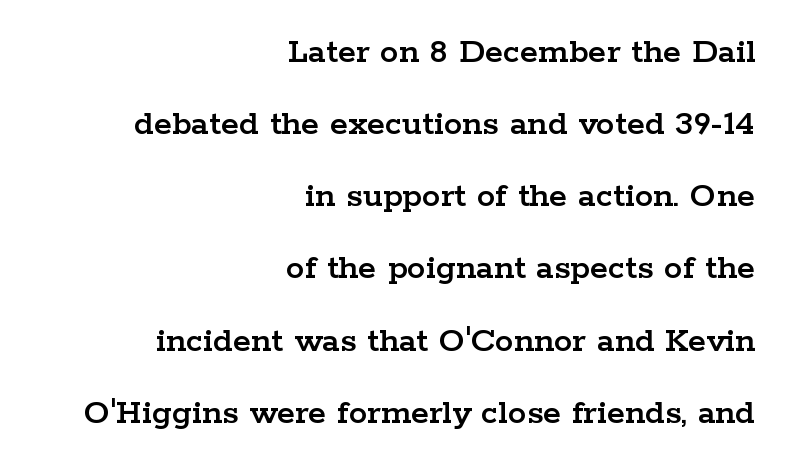
{"serif": "yes", "italic": "no", "width": "wide", "stroke_contrast": "low", "x_height": "medium", "monospaced": "no", "underline": "no", "align": "right", "line_spacing": "loose", "line_spacing_ratio": 1.95, "letter_spacing": "normal", "letter_spacing_em": 0.0, "glyph_px": 37}
